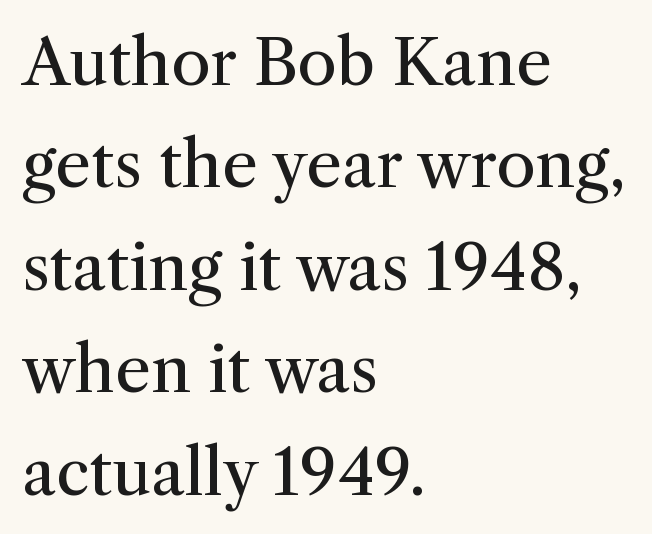
{"serif": "yes", "italic": "no", "bold": "no", "weight": "regular", "width": "normal", "stroke_contrast": "medium", "x_height": "medium", "monospaced": "no", "underline": "no", "align": "left", "line_spacing": "normal", "line_spacing_ratio": 1.6, "letter_spacing": "normal", "letter_spacing_em": 0.0, "glyph_px": 64}
